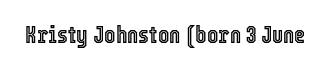
The image shows 24 px text type, upright; set normal letter spacing, not underlined.
